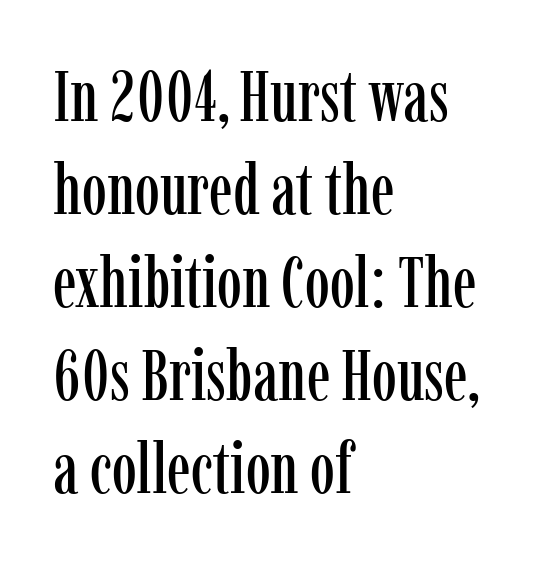
Q: Is the text italic (slanted)? A: No, it is upright.
Q: Is the typeface a serif or a sans-serif typeface? A: Serif.
Q: Is the text underlined? A: No.
Q: How is the paragraph aligned? A: Left-aligned.
Q: Is the spacing between letters normal or unusually wide? A: Normal.
Q: Is the spacing between lines tight, normal or loose? A: Normal.
Q: Width (condensed, normal, or wide)? A: Condensed.
Q: Stroke contrast? A: Low.
Q: x-height? A: Medium.
Q: Monospaced? A: No.
